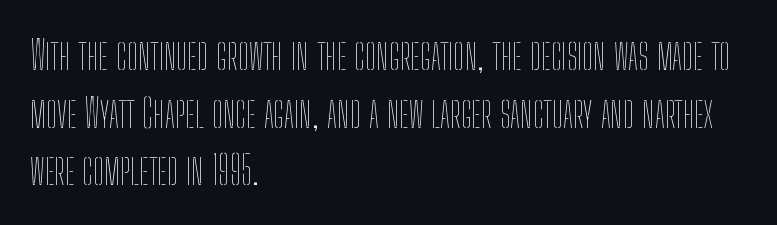
Q: Is the text bold? A: No.
Q: Is the text italic (slanted)? A: No, it is upright.
Q: Is the text underlined? A: No.
Q: How is the paragraph aligned? A: Left-aligned.
Q: Is the spacing between letters normal or unusually wide? A: Normal.
Q: Is the spacing between lines tight, normal or loose? A: Normal.
Q: Width (condensed, normal, or wide)? A: Condensed.
Q: Stroke contrast? A: Low.
Q: x-height? A: Medium.
Q: Monospaced? A: No.
